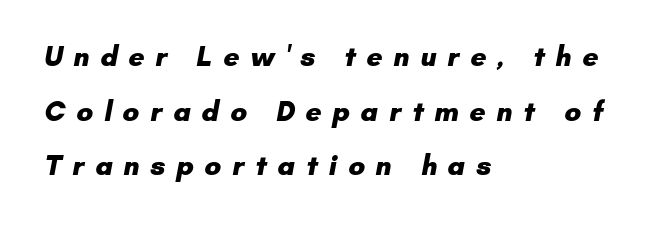
{"serif": "no", "bold": "yes", "weight": "heavy", "width": "normal", "stroke_contrast": "low", "x_height": "small", "monospaced": "no", "underline": "no", "align": "left", "line_spacing": "loose", "line_spacing_ratio": 1.95, "letter_spacing": "wide", "letter_spacing_em": 0.38, "glyph_px": 28}
